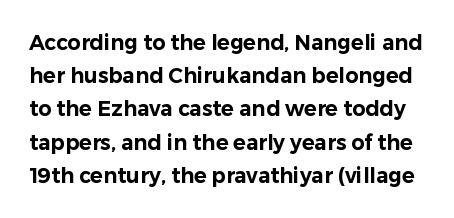
Q: Is the text italic (slanted)? A: No, it is upright.
Q: Is the text underlined? A: No.
Q: Is the spacing between letters normal or unusually wide? A: Normal.
Q: Is the spacing between lines tight, normal or loose? A: Normal.
